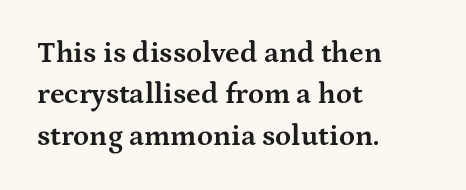
{"serif": "yes", "italic": "no", "bold": "yes", "weight": "bold", "width": "wide", "stroke_contrast": "medium", "x_height": "medium", "monospaced": "no", "underline": "no", "align": "left", "line_spacing": "normal", "line_spacing_ratio": 1.43, "letter_spacing": "normal", "letter_spacing_em": 0.0, "glyph_px": 29}
